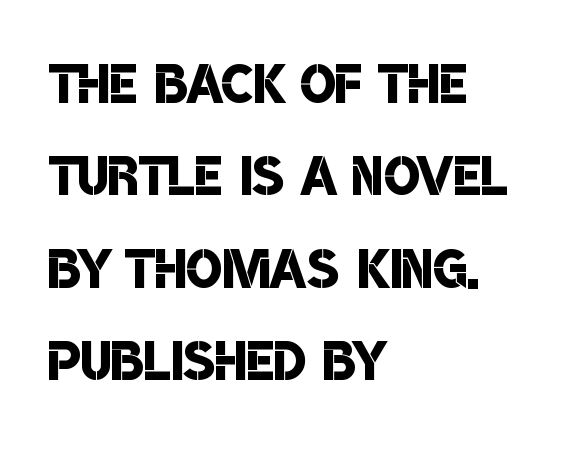
{"serif": "no", "bold": "semi", "weight": "semibold", "width": "condensed", "stroke_contrast": "low", "x_height": "large", "monospaced": "no", "underline": "no", "align": "left", "line_spacing": "normal", "line_spacing_ratio": 1.25, "letter_spacing": "normal", "letter_spacing_em": 0.0, "glyph_px": 74}
